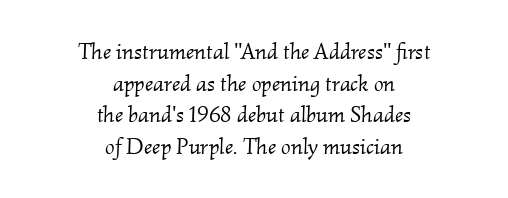
The image shows 23 px text type, italic (leaning right); set centered, normal line spacing (1.37x), normal letter spacing, not underlined.
